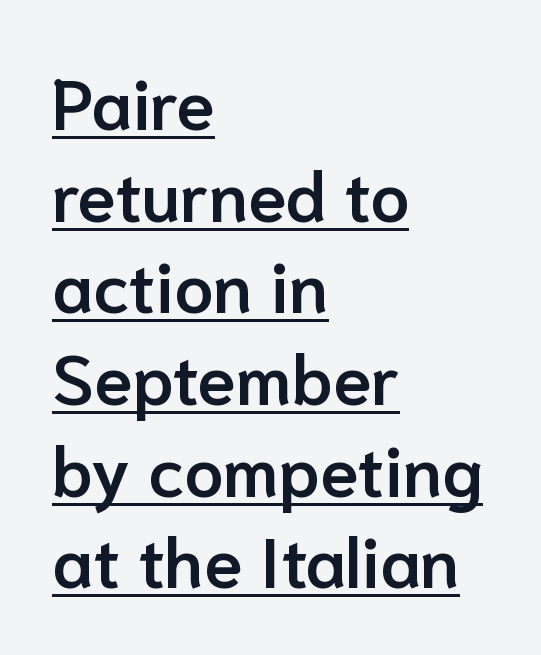
{"serif": "no", "italic": "no", "bold": "semi", "weight": "semibold", "width": "normal", "stroke_contrast": "low", "x_height": "medium", "monospaced": "no", "underline": "yes", "align": "left", "line_spacing": "normal", "line_spacing_ratio": 1.31, "letter_spacing": "normal", "letter_spacing_em": 0.0, "glyph_px": 70}
